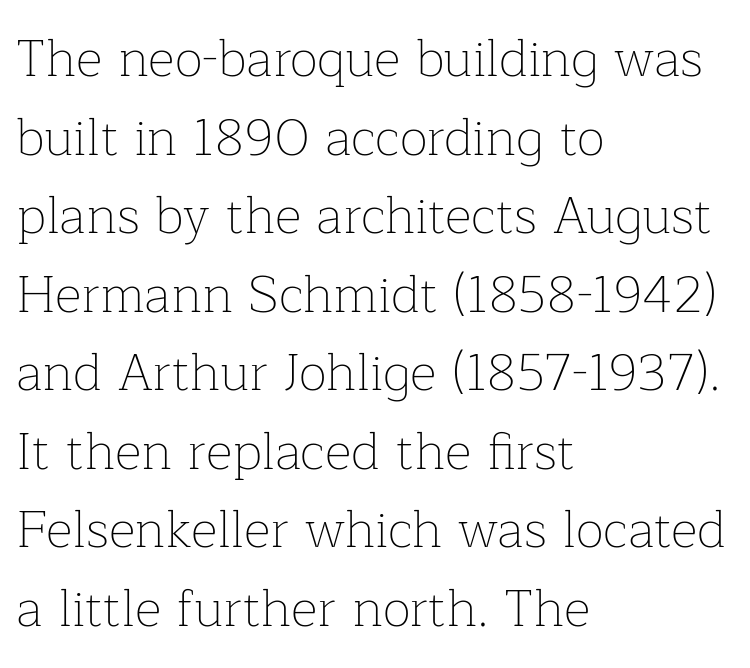
Letterform terminals end in serifs throughout the passage. Beneath every word, the page is bare. If you drew a line through each stem, it would be perfectly vertical. Stems and bowls with no extra thickness — not bold.
